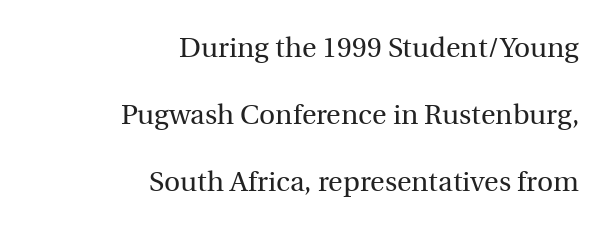
Q: Is the text bold? A: No.
Q: Is the text italic (slanted)? A: No, it is upright.
Q: Is the typeface a serif or a sans-serif typeface? A: Serif.
Q: Is the text underlined? A: No.
Q: How is the paragraph aligned? A: Right-aligned.
Q: Is the spacing between letters normal or unusually wide? A: Normal.
Q: Is the spacing between lines tight, normal or loose? A: Loose.
Q: Width (condensed, normal, or wide)? A: Normal.
Q: x-height? A: Medium.
Q: Monospaced? A: No.
